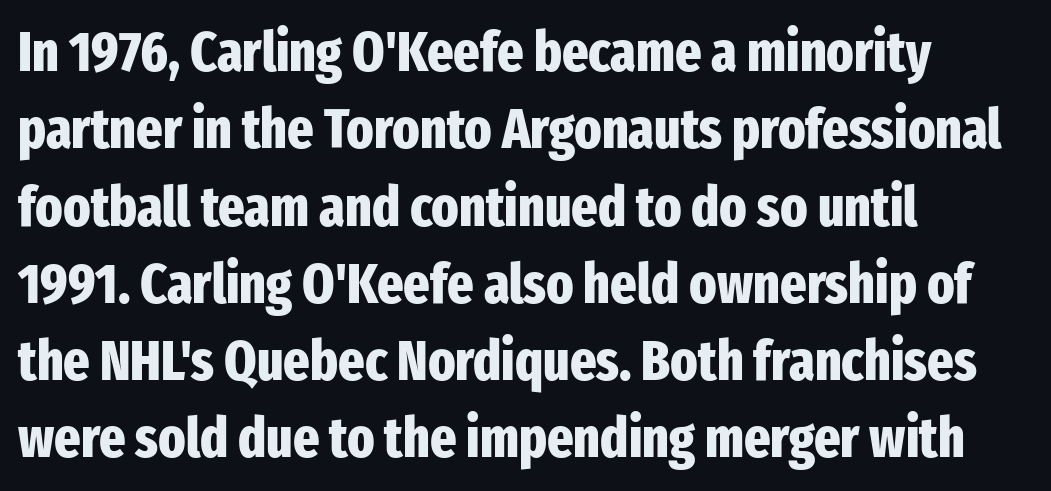
{"serif": "no", "italic": "no", "bold": "yes", "weight": "heavy", "width": "condensed", "stroke_contrast": "low", "x_height": "medium", "monospaced": "no", "underline": "no", "align": "left", "line_spacing": "normal", "line_spacing_ratio": 1.38, "letter_spacing": "normal", "letter_spacing_em": 0.0, "glyph_px": 56}
